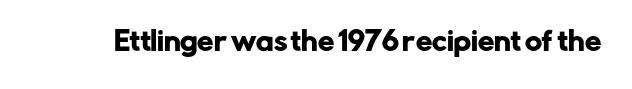
Is there any slant? The stems are plumb. Descenders are the only things crossing below the line. The line texture is even and compact thanks to regular tracking.
